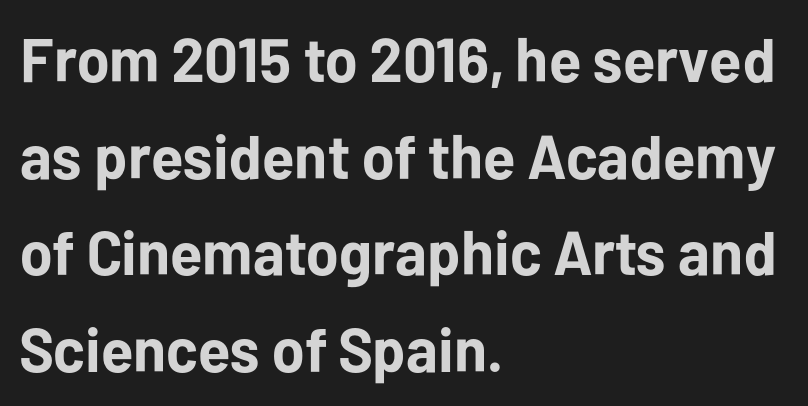
{"serif": "no", "italic": "no", "bold": "yes", "weight": "bold", "width": "normal", "stroke_contrast": "low", "x_height": "medium", "monospaced": "no", "underline": "no", "align": "left", "line_spacing": "normal", "line_spacing_ratio": 1.56, "letter_spacing": "normal", "letter_spacing_em": 0.0, "glyph_px": 62}
